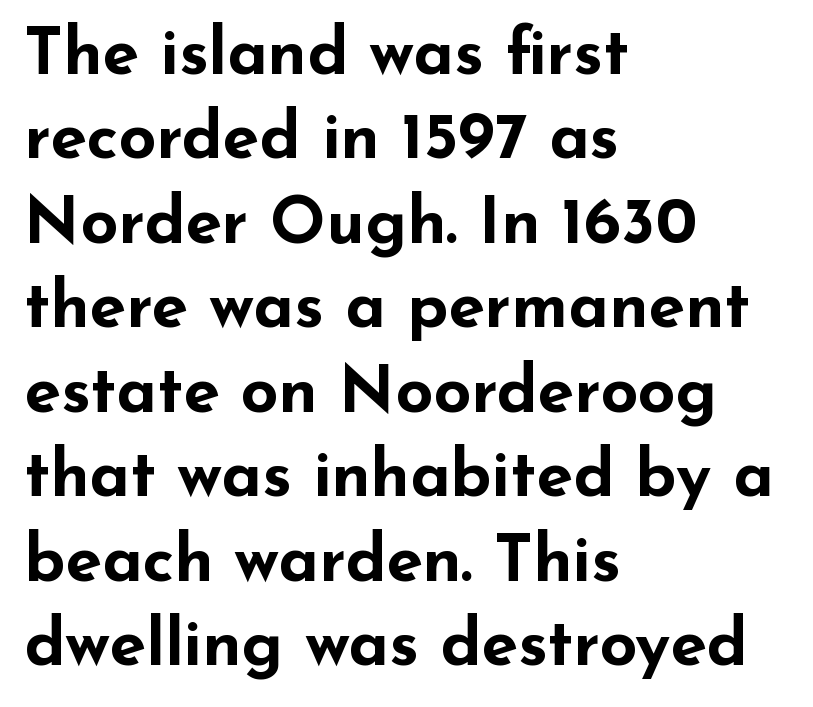
{"serif": "no", "italic": "no", "bold": "yes", "weight": "bold", "width": "wide", "stroke_contrast": "low", "x_height": "small", "monospaced": "no", "underline": "no", "align": "left", "line_spacing": "normal", "line_spacing_ratio": 1.28, "letter_spacing": "normal", "letter_spacing_em": 0.0, "glyph_px": 66}
